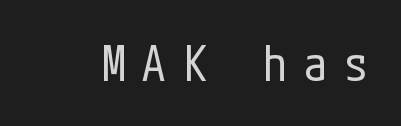
{"serif": "no", "italic": "no", "bold": "no", "weight": "regular", "width": "condensed", "stroke_contrast": "low", "x_height": "medium", "underline": "no", "letter_spacing": "wide", "letter_spacing_em": 0.34, "glyph_px": 48}
